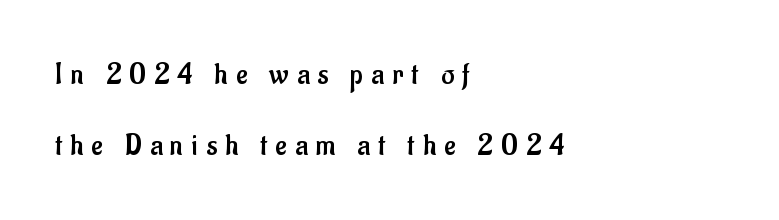
The image shows 31 px regular-weight, condensed sans-serif type, upright; set left-aligned, loose line spacing (2.29x), unusually wide letter spacing (+0.27 em), not underlined; low stroke contrast and a small x-height.
